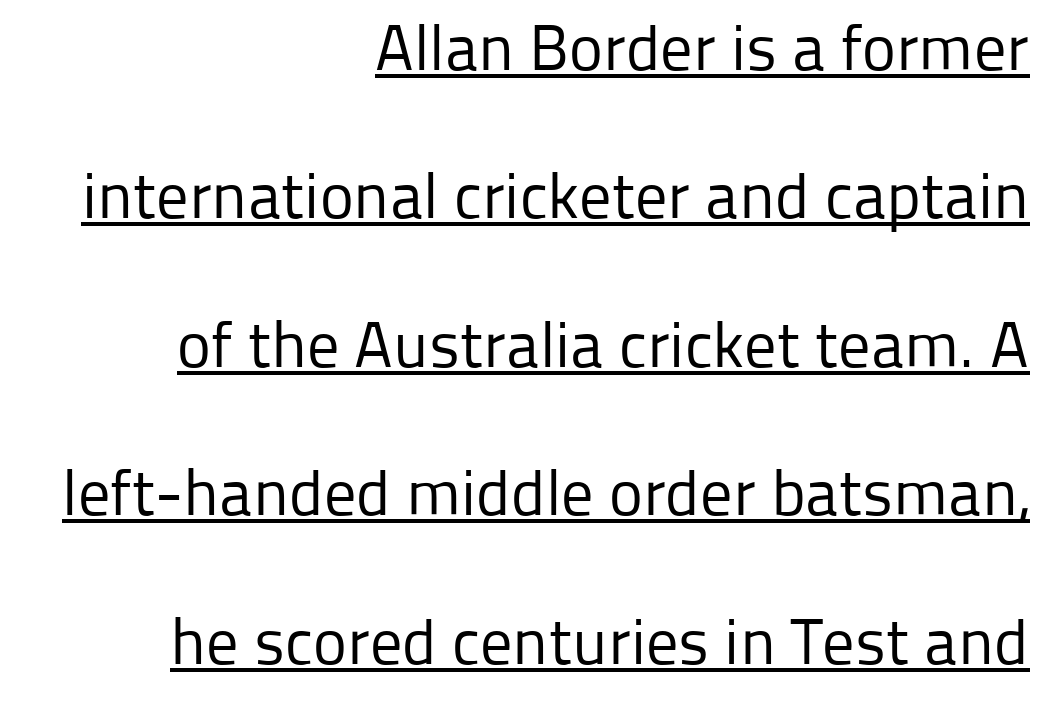
Looks like regular typesetting: each glyph gets only the width it needs. The face used here appears with an underline applied. Counters stay open thanks to moderate or lighter strokes. Letterform terminals end flat and unadorned throughout the passage. The passage shown has conventional tracking throughout. This block would shrink considerably if given ordinary leading; it's expanded now.
